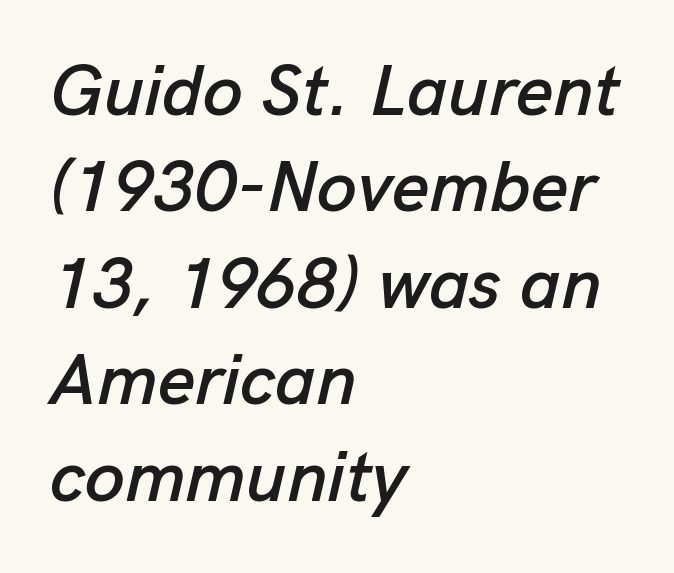
{"italic": "yes", "lean": "right", "slant_degrees": 13, "width": "normal", "stroke_contrast": "low", "x_height": "medium", "monospaced": "no", "underline": "no", "align": "left", "line_spacing": "normal", "line_spacing_ratio": 1.34, "letter_spacing": "normal", "letter_spacing_em": 0.0, "glyph_px": 72}
